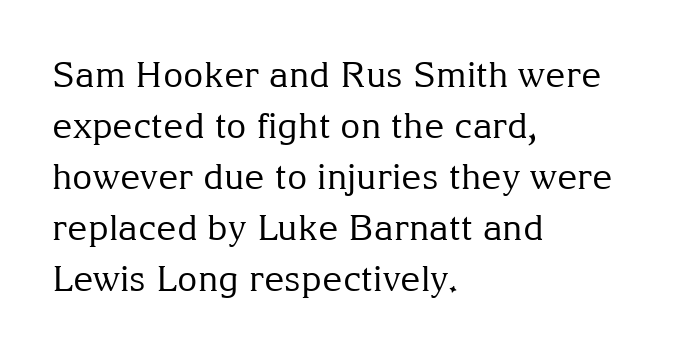
The type family on display is of the serif kind. The horizontal fit of the characters is conventional and even. Nobody drew a line under any word here. Each line starts at the same left margin while the right side varies. Vertical stems look standard width or narrower in stroke.
